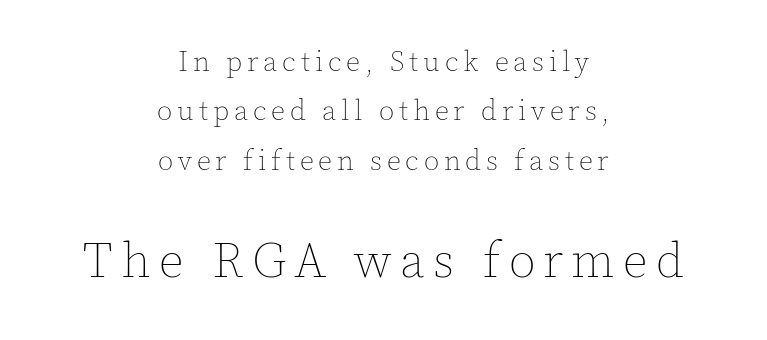
Q: Is the text bold? A: No.
Q: Is the text italic (slanted)? A: No, it is upright.
Q: Is the text underlined? A: No.
Q: How is the paragraph aligned? A: Centered.
Q: Which block of text is set in a larger size, the first (top) or the second (bottom)? A: The second (bottom) one.
Q: Width (condensed, normal, or wide)? A: Normal.
Q: x-height? A: Medium.
Q: Monospaced? A: No.
